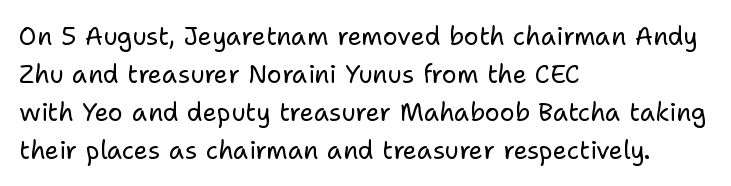
The font's upright variant was chosen for this text. The specimen omits any rule beneath the text block's lines. All the whitespace from short lines collects on the right. Tracking here is standard; glyphs follow each other at the usual distance.
